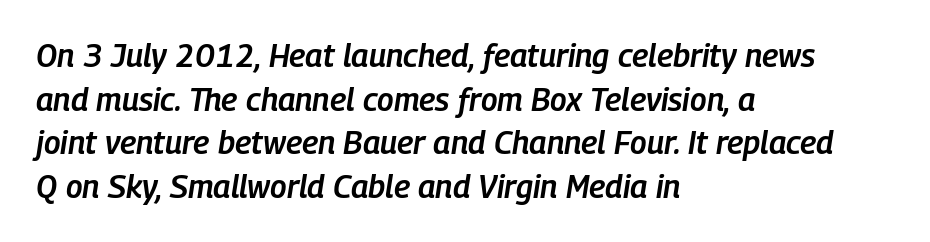
Q: Is the text bold? A: Semi-bold.
Q: Is the text italic (slanted)? A: Yes, it leans right by about 9 degrees.
Q: Is the text underlined? A: No.
Q: How is the paragraph aligned? A: Left-aligned.
Q: Is the spacing between letters normal or unusually wide? A: Normal.
Q: Is the spacing between lines tight, normal or loose? A: Normal.
Q: Width (condensed, normal, or wide)? A: Condensed.
Q: Stroke contrast? A: Low.
Q: x-height? A: Medium.
Q: Monospaced? A: No.
